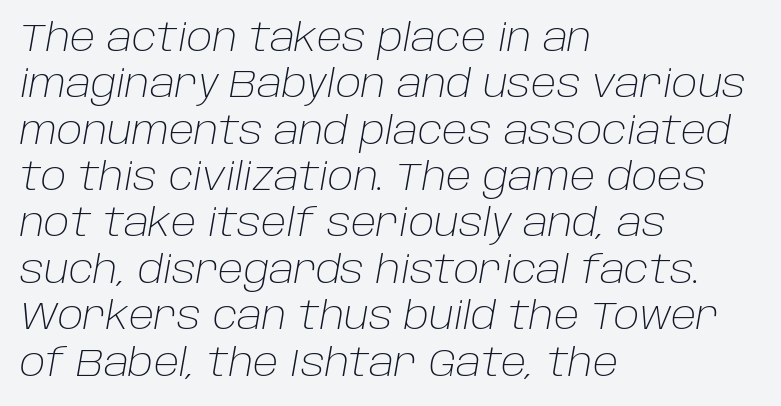
Horizontal alignment here is leftward, the default for most running prose. Type without underlining. It's the slanting kind of type. Is the letter spacing exaggerated? No — it looks like the ordinary default. The letters advance in unequal steps, a hallmark of proportional type. Ink coverage per letter is moderate at most.
